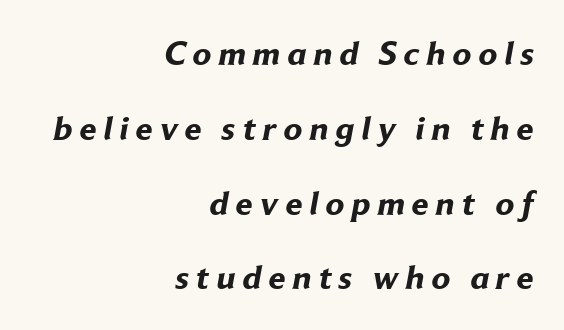
The image shows 34 px bold sans-serif type; set right-aligned, loose line spacing (2.2x), unusually wide letter spacing (+0.21 em), not underlined; low stroke contrast and a medium x-height.
